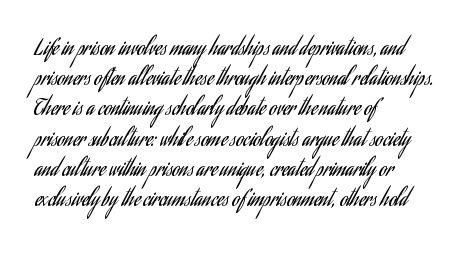
The image shows 21 px text type; set left-aligned, normal line spacing (1.44x), normal letter spacing, not underlined.
